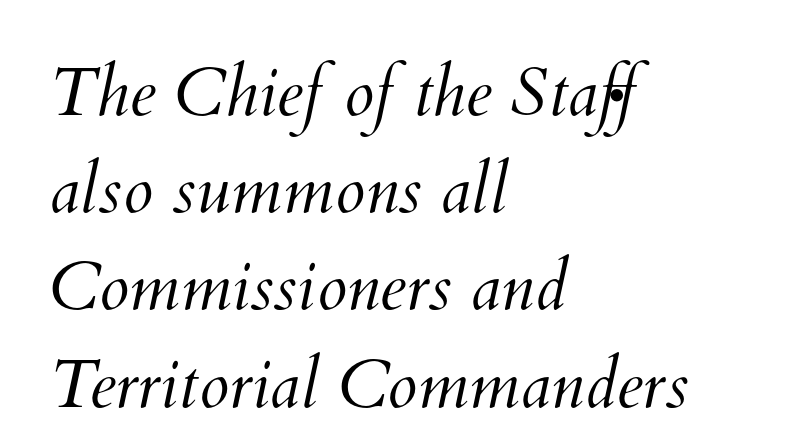
Q: Is the text bold? A: No.
Q: Is the text underlined? A: No.
Q: How is the paragraph aligned? A: Left-aligned.
Q: Is the spacing between letters normal or unusually wide? A: Normal.
Q: Is the spacing between lines tight, normal or loose? A: Normal.
Q: Width (condensed, normal, or wide)? A: Normal.
Q: Stroke contrast? A: Medium.
Q: x-height? A: Small.
Q: Monospaced? A: No.
